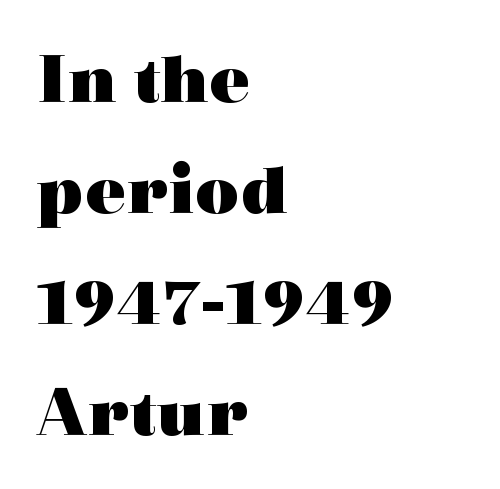
{"serif": "yes", "italic": "no", "bold": "yes", "weight": "heavy", "width": "wide", "x_height": "medium", "monospaced": "no", "underline": "no", "align": "left", "line_spacing": "normal", "line_spacing_ratio": 1.48, "letter_spacing": "normal", "letter_spacing_em": 0.0, "glyph_px": 75}
